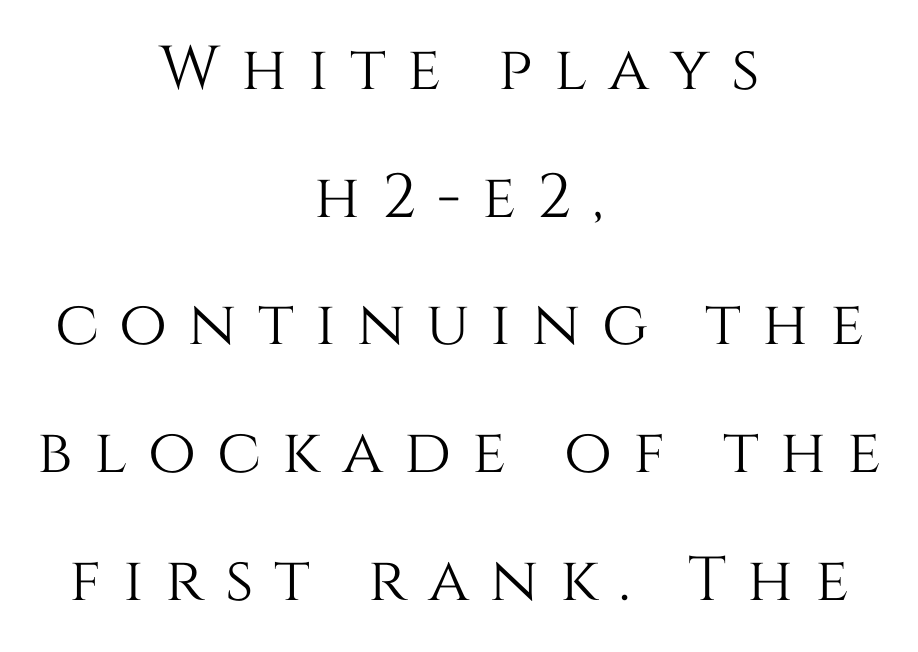
{"italic": "no", "width": "normal", "stroke_contrast": "medium", "x_height": "large", "monospaced": "no", "underline": "no", "align": "center", "line_spacing": "loose", "line_spacing_ratio": 2.06, "letter_spacing": "wide", "letter_spacing_em": 0.34, "glyph_px": 62}
